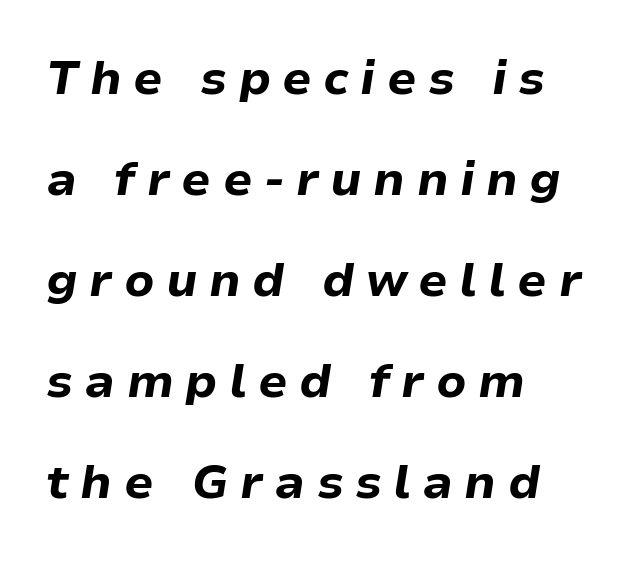
Q: Is the text bold? A: Yes.
Q: Is the text italic (slanted)? A: Yes, it leans right by about 9 degrees.
Q: Is the text underlined? A: No.
Q: How is the paragraph aligned? A: Left-aligned.
Q: Is the spacing between letters normal or unusually wide? A: Unusually wide.
Q: Is the spacing between lines tight, normal or loose? A: Loose.
Q: Width (condensed, normal, or wide)? A: Normal.
Q: Stroke contrast? A: Low.
Q: x-height? A: Medium.
Q: Monospaced? A: No.
